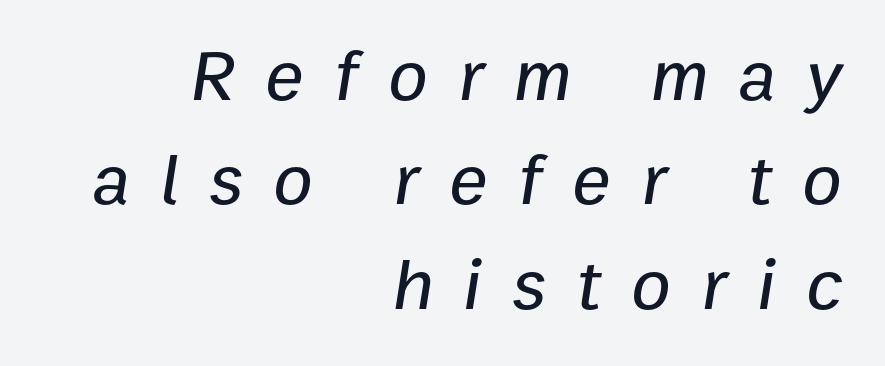
{"italic": "yes", "lean": "right", "slant_degrees": 9, "width": "normal", "stroke_contrast": "low", "x_height": "medium", "monospaced": "no", "underline": "no", "align": "right", "line_spacing": "normal", "line_spacing_ratio": 1.45, "letter_spacing": "wide", "letter_spacing_em": 0.42, "glyph_px": 72}
